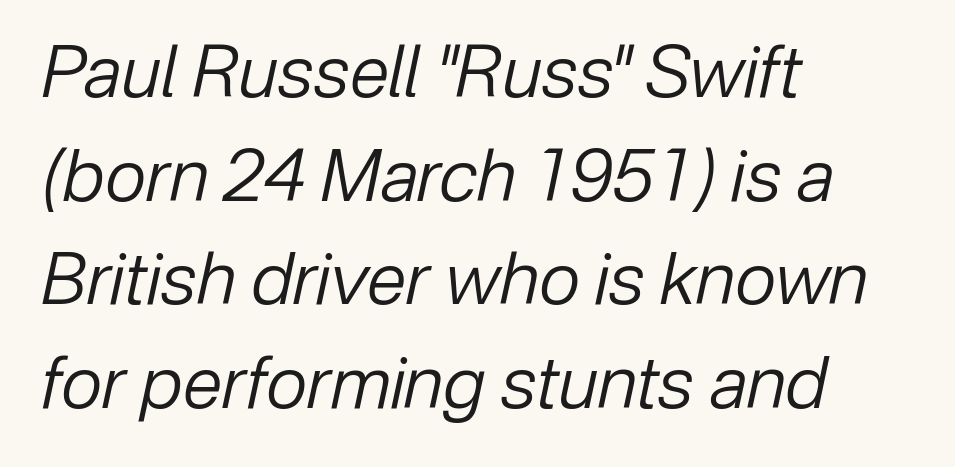
Q: Is the text bold? A: No.
Q: Is the text italic (slanted)? A: Yes, it leans right by about 12 degrees.
Q: Is the text underlined? A: No.
Q: How is the paragraph aligned? A: Left-aligned.
Q: Is the spacing between letters normal or unusually wide? A: Normal.
Q: Is the spacing between lines tight, normal or loose? A: Normal.
Q: Width (condensed, normal, or wide)? A: Normal.
Q: Stroke contrast? A: Low.
Q: x-height? A: Medium.
Q: Monospaced? A: No.
